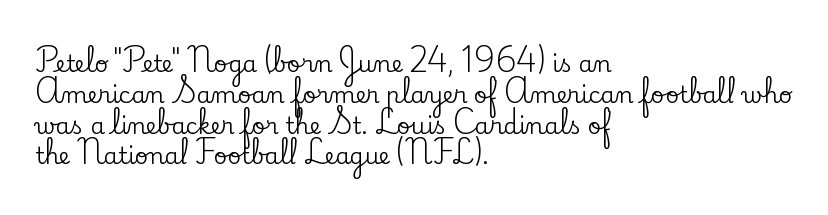
Q: Is the text italic (slanted)? A: No, it is upright.
Q: Is the text underlined? A: No.
Q: How is the paragraph aligned? A: Left-aligned.
Q: Is the spacing between letters normal or unusually wide? A: Normal.
Q: Is the spacing between lines tight, normal or loose? A: Normal.
